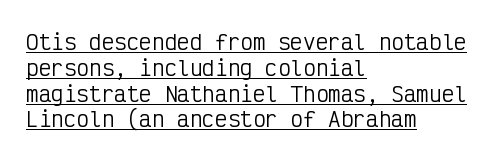
Nope, not italic — everything's standing straight. Compared with a typical body face, this is equally light or lighter still. The line texture is even and compact thanks to regular tracking. The sample's only ornament is a line tracing under the words. A classic flush-left, rag-right setting is used for this passage.
